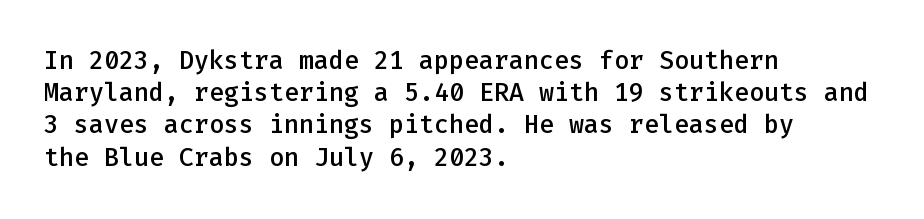
{"italic": "no", "bold": "semi", "underline": "no", "align": "left", "line_spacing": "normal", "line_spacing_ratio": 1.29, "letter_spacing": "normal", "letter_spacing_em": 0.0, "glyph_px": 25}
